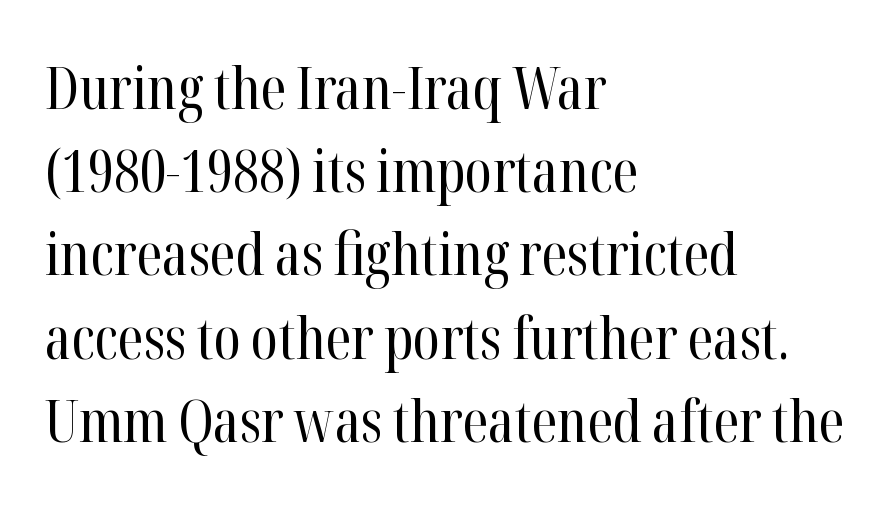
Layout note: lines flush left. These lines sit exactly where default settings would place them. The text was rendered using a seriffed face with decorative stroke endings. Character widths vary here, with narrow letters taking less room than wide ones.
